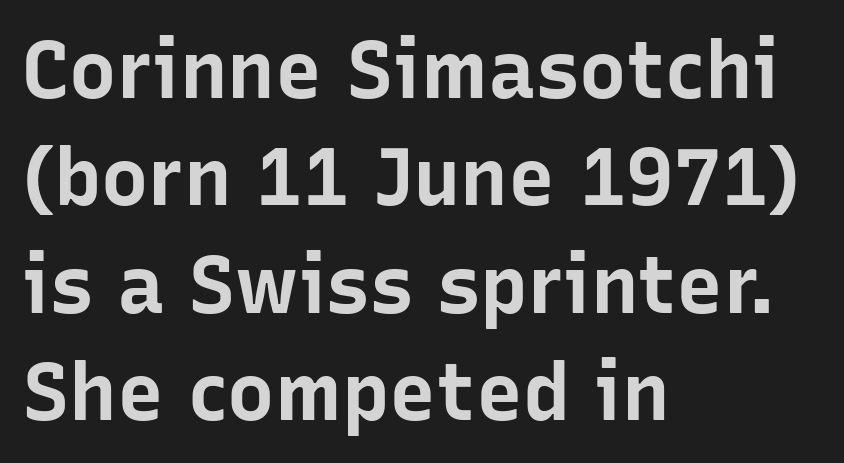
The image shows 79 px bold sans-serif type, upright; set left-aligned, normal line spacing (1.36x), normal letter spacing, not underlined; low stroke contrast and a medium x-height.
